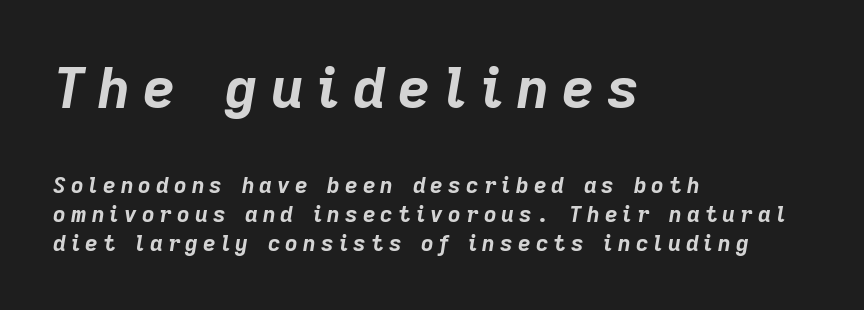
{"italic": "yes", "lean": "right", "slant_degrees": 9, "bold": "yes", "weight": "bold", "width": "normal", "stroke_contrast": "low", "x_height": "medium", "monospaced": "no", "underline": "no", "align": "left", "line_spacing": "normal", "line_spacing_ratio": 1.31, "letter_spacing": "wide", "letter_spacing_em": 0.23, "larger_block": "first", "size_ratio": 2.55, "glyph_px": 56}
